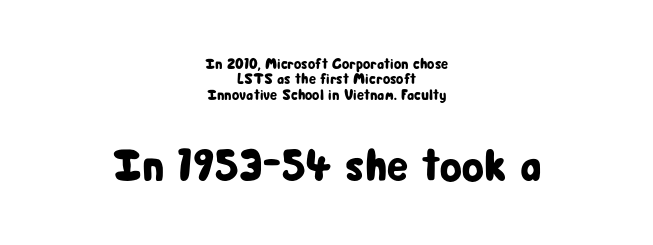
The image shows 45 px condensed sans-serif type, upright; set centered, tight line spacing (1.02x), normal letter spacing, not underlined; the second (bottom) block is 3.0x larger; low stroke contrast and a medium x-height.
